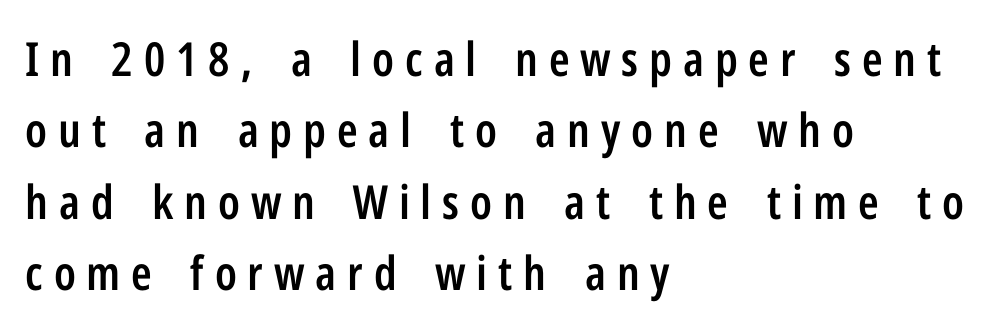
Designer's note — italics off, roman on. Regular leading. You could not count columns in this text — the font is proportionally spaced. The type family on display is of the sans-serif kind. Students, note that the glyphs here are deliberately spaced far apart. Typographic density is moderately raised because the face is semibold.
